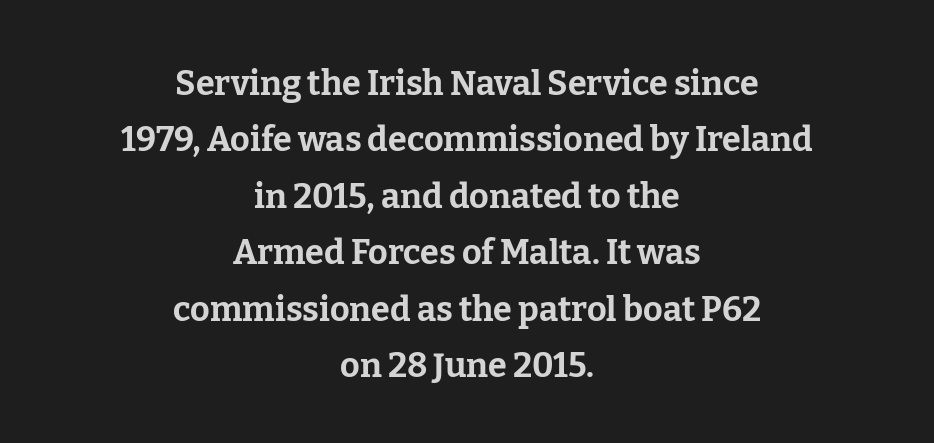
{"serif": "yes", "italic": "no", "bold": "yes", "weight": "bold", "width": "normal", "stroke_contrast": "low", "x_height": "medium", "monospaced": "no", "underline": "no", "align": "center", "line_spacing": "normal", "line_spacing_ratio": 1.66, "letter_spacing": "normal", "letter_spacing_em": 0.0, "glyph_px": 34}
